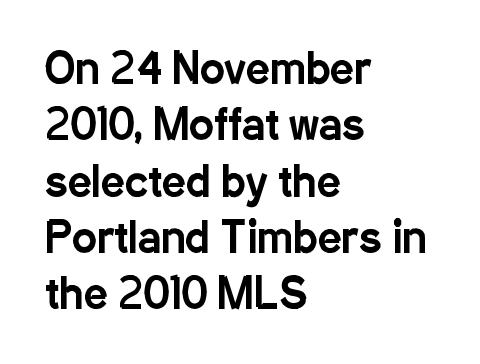
The image shows 42 px condensed sans-serif type, upright; set left-aligned, normal line spacing (1.34x), normal letter spacing, not underlined; low stroke contrast and a medium x-height.
